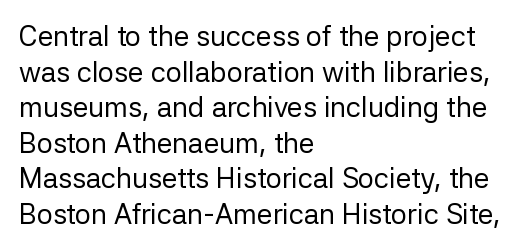
Q: Is the text bold? A: No.
Q: Is the text italic (slanted)? A: No, it is upright.
Q: Is the typeface a serif or a sans-serif typeface? A: Sans-serif.
Q: Is the text underlined? A: No.
Q: How is the paragraph aligned? A: Left-aligned.
Q: Is the spacing between letters normal or unusually wide? A: Normal.
Q: Is the spacing between lines tight, normal or loose? A: Normal.
Q: Width (condensed, normal, or wide)? A: Normal.
Q: Stroke contrast? A: Low.
Q: x-height? A: Medium.
Q: Monospaced? A: No.
